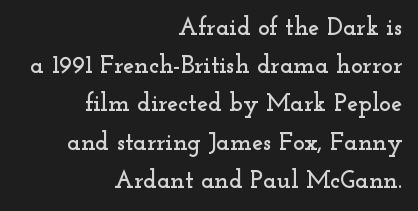
{"italic": "no", "underline": "no", "align": "right", "line_spacing": "normal", "line_spacing_ratio": 1.53, "letter_spacing": "normal", "letter_spacing_em": 0.0, "glyph_px": 25}
